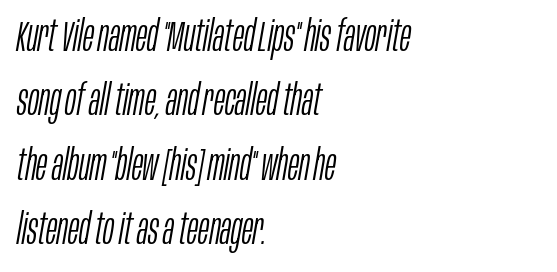
Q: Is the text bold? A: No.
Q: Is the text italic (slanted)? A: Yes, it leans right by about 10 degrees.
Q: Is the text underlined? A: No.
Q: How is the paragraph aligned? A: Left-aligned.
Q: Is the spacing between letters normal or unusually wide? A: Normal.
Q: Is the spacing between lines tight, normal or loose? A: Normal.
Q: Width (condensed, normal, or wide)? A: Condensed.
Q: Stroke contrast? A: Low.
Q: x-height? A: Large.
Q: Monospaced? A: No.
